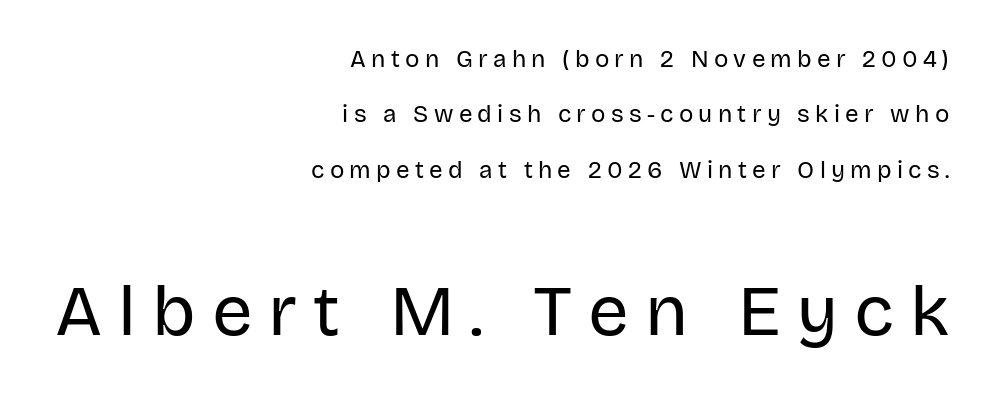
Q: Is the text bold? A: No.
Q: Is the text italic (slanted)? A: No, it is upright.
Q: Is the typeface a serif or a sans-serif typeface? A: Sans-serif.
Q: Is the text underlined? A: No.
Q: How is the paragraph aligned? A: Right-aligned.
Q: Is the spacing between letters normal or unusually wide? A: Unusually wide.
Q: Is the spacing between lines tight, normal or loose? A: Loose.
Q: Which block of text is set in a larger size, the first (top) or the second (bottom)? A: The second (bottom) one.
Q: Width (condensed, normal, or wide)? A: Normal.
Q: Stroke contrast? A: Low.
Q: x-height? A: Large.
Q: Monospaced? A: No.
